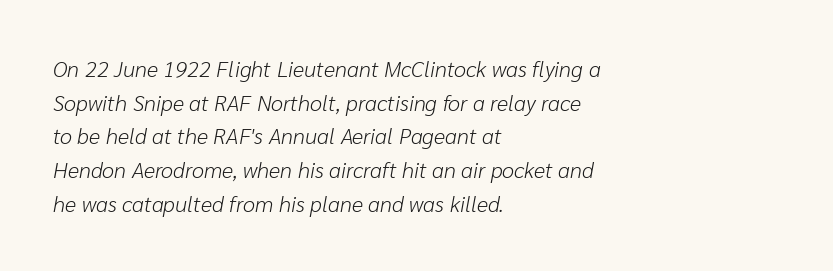
Q: Is the text bold? A: No.
Q: Is the text italic (slanted)? A: Yes, it leans right by about 10 degrees.
Q: Is the text underlined? A: No.
Q: How is the paragraph aligned? A: Left-aligned.
Q: Is the spacing between letters normal or unusually wide? A: Normal.
Q: Is the spacing between lines tight, normal or loose? A: Normal.
